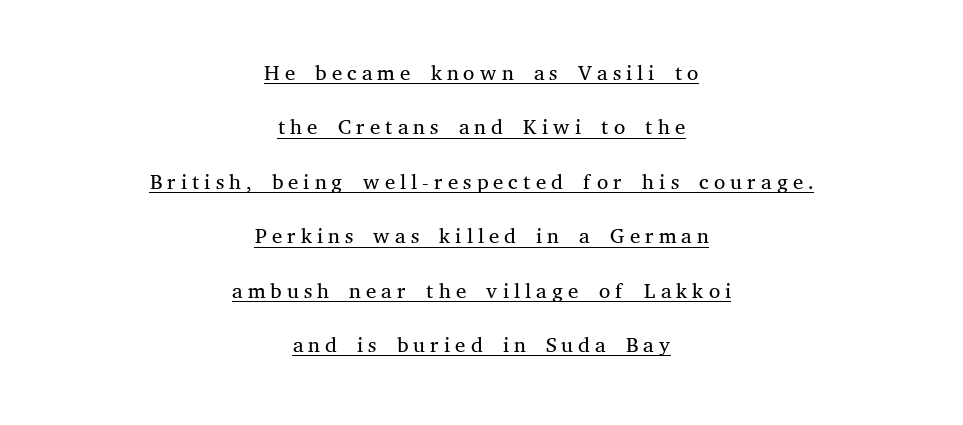
Interline gaps are of average width in this sample. The typesetter has applied underlining to the passage shown. Posture: upright roman. Ink coverage per letter is moderate at most. A serif font was chosen for this passage. Where is the straight margin? There isn't one; the lines are centered.
